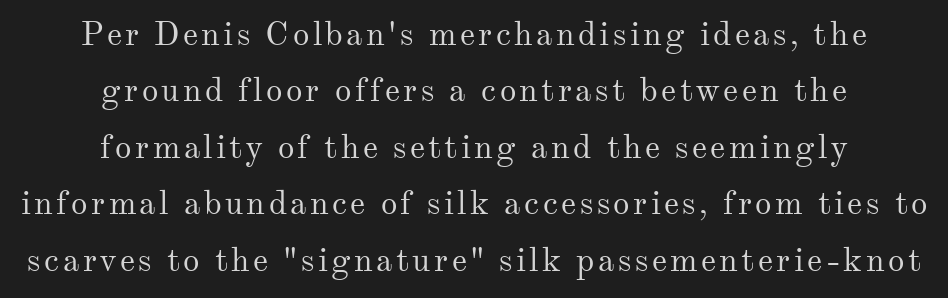
Q: Is the text bold? A: No.
Q: Is the text italic (slanted)? A: No, it is upright.
Q: Is the typeface a serif or a sans-serif typeface? A: Serif.
Q: Is the text underlined? A: No.
Q: How is the paragraph aligned? A: Centered.
Q: Width (condensed, normal, or wide)? A: Normal.
Q: Stroke contrast? A: Medium.
Q: x-height? A: Small.
Q: Monospaced? A: No.
